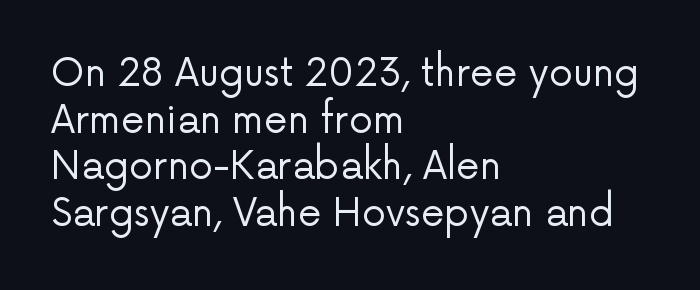
Q: Is the text bold? A: No.
Q: Is the text italic (slanted)? A: No, it is upright.
Q: Is the typeface a serif or a sans-serif typeface? A: Sans-serif.
Q: Is the text underlined? A: No.
Q: How is the paragraph aligned? A: Left-aligned.
Q: Is the spacing between letters normal or unusually wide? A: Normal.
Q: Width (condensed, normal, or wide)? A: Normal.
Q: Stroke contrast? A: Low.
Q: x-height? A: Medium.
Q: Monospaced? A: No.
